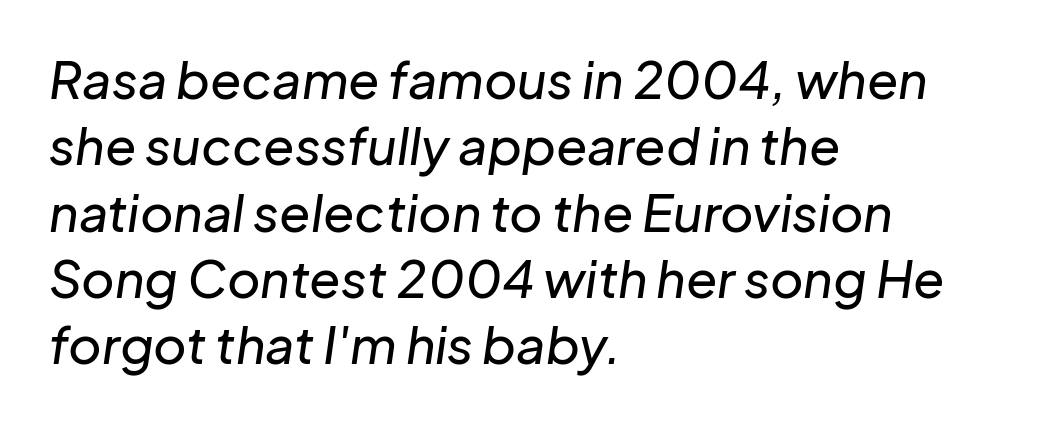
Check under the words: just untouched page. In terms of leading, this rendering sits right in the middle. The face used here is proportionally spaced, like ordinary book or web type. Is the letter spacing exaggerated? No — it looks like the ordinary default. The lines are quadded left.
